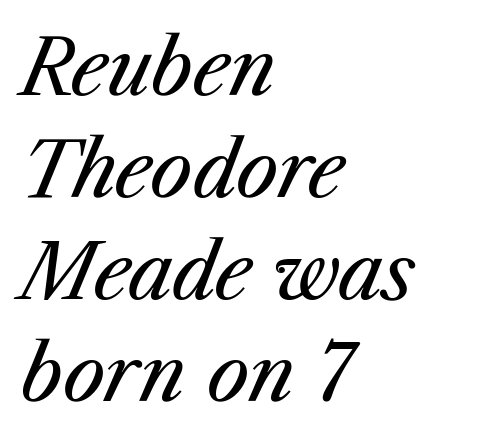
The image shows 76 px regular-weight type, italic (leaning right); set left-aligned, normal line spacing (1.34x), normal letter spacing, not underlined; medium stroke contrast and a medium x-height.
